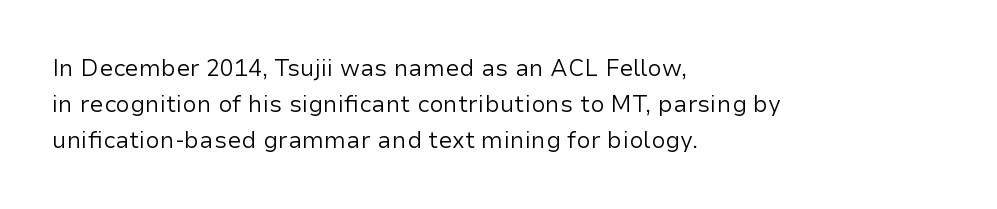
The image shows 23 px text type, upright; set left-aligned, normal line spacing (1.56x), normal letter spacing, not underlined.
